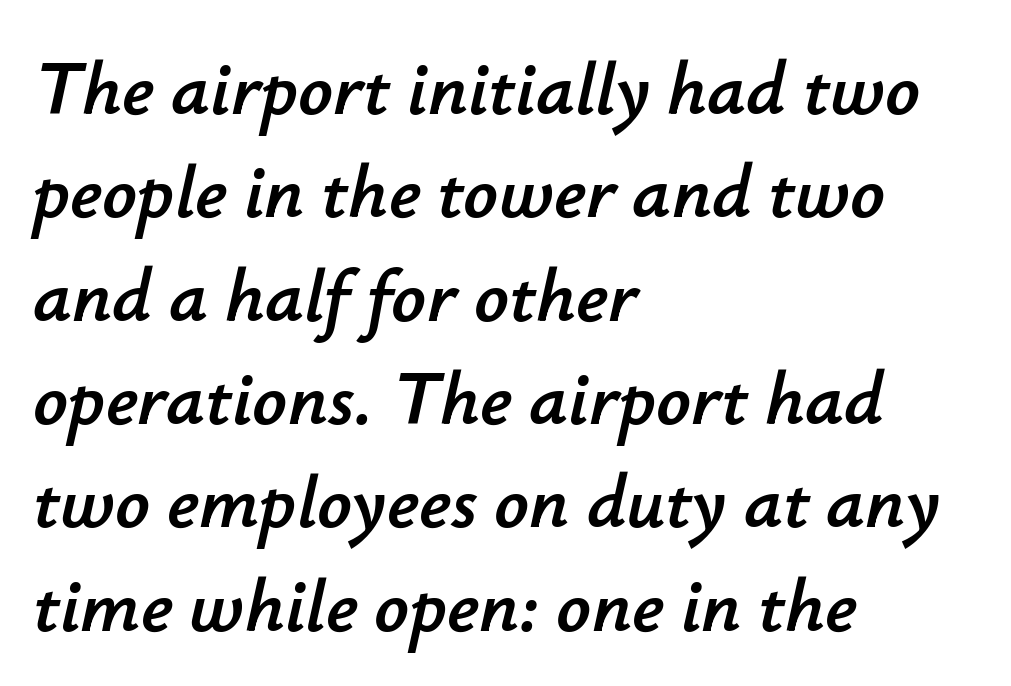
Between one letter and the next there's only the usual sliver of space. The paragraph shown leans on its left margin. Each new line begins a customary step beneath the previous one. Looks like regular typesetting: each glyph gets only the width it needs. The face used here has a pronounced slope to its letters.
